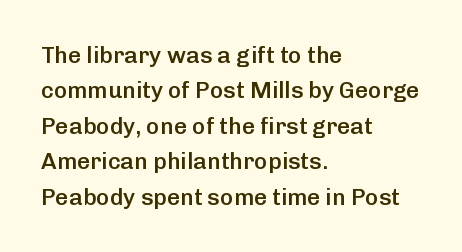
The image shows 23 px text type, upright; set left-aligned, normal line spacing (1.54x), normal letter spacing, not underlined.
